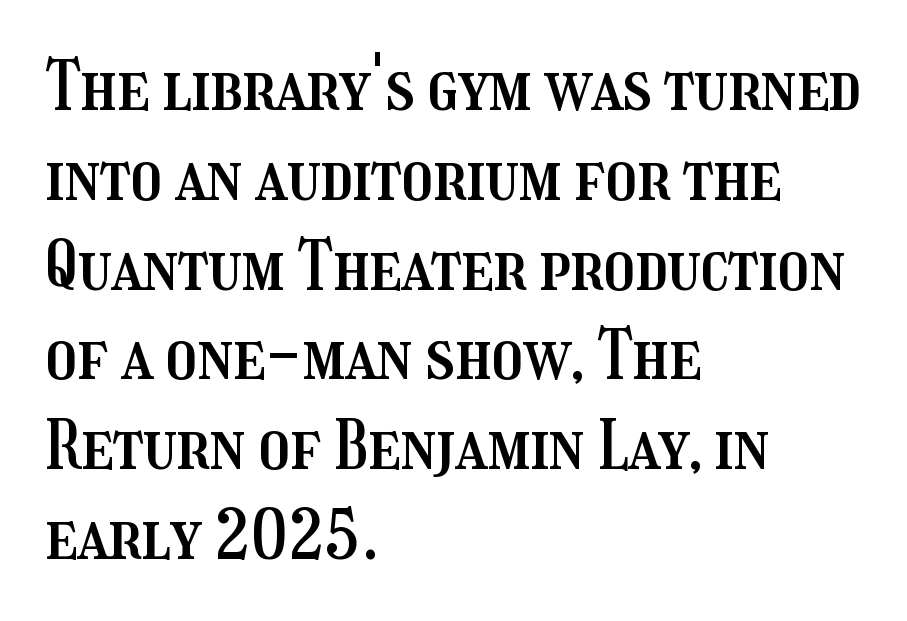
The image shows 68 px condensed type, upright; set left-aligned, normal line spacing (1.32x), normal letter spacing, not underlined; medium stroke contrast and a medium x-height.
